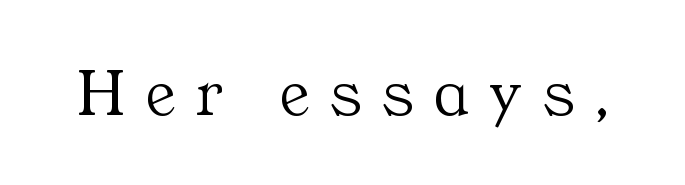
These lines are composed in type with serifs. Spacing verdict: proportional, widths tailored to each character. Italic? Not at all — the glyphs are vertical. The passage shown has open, widely tracked lettering throughout. Heaviness? Minimal to ordinary, like unemphasized prose.
